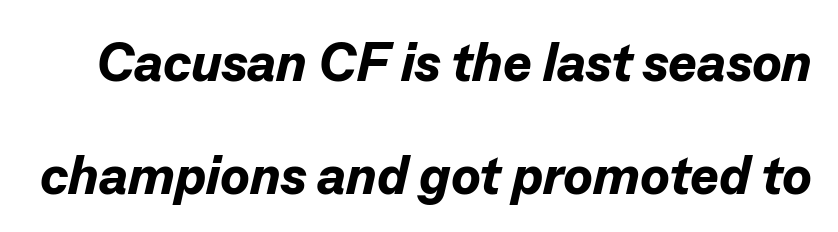
This sample has the flowing, uneven cadence of proportional lettering. The whole block is typeset with a tilt. Horizontal bands of white between lines are thick stripes. Heavy-handed strokes throughout: this text is bold.
